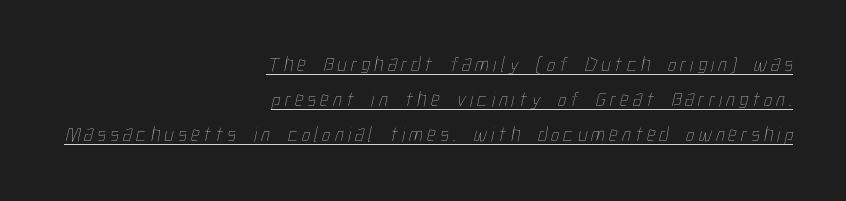
Students, note that the glyphs here are deliberately spaced far apart. Each new line begins a customary step beneath the previous one. The paragraph shown leans on its right margin. This sample carries an underscore along the baseline area. Weight: in the light-to-regular range.
